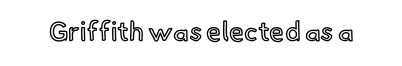
Q: Is the text italic (slanted)? A: No, it is upright.
Q: Is the text underlined? A: No.
Q: Is the spacing between letters normal or unusually wide? A: Normal.
